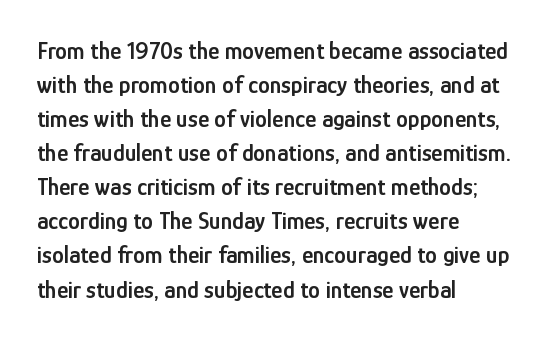
Bold? Not quite — semibold, heavier than regular but stopping short. Caption: standard tracking, unaltered. The setting favours the left margin, as ordinary paragraphs usually do. Leading matches the norm, producing a regular column. If you drew a line through each stem, it would be perfectly vertical. Bare-footed words on every line.
